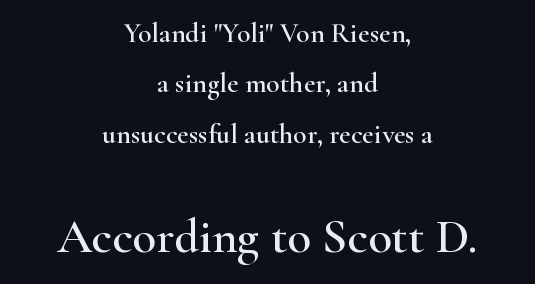
You get the small type first, then a jump to larger type. Are there feet on the stems? There are — it's a serif. The face used here is proportionally spaced, like ordinary book or web type. Plain, unruled lines of type.
